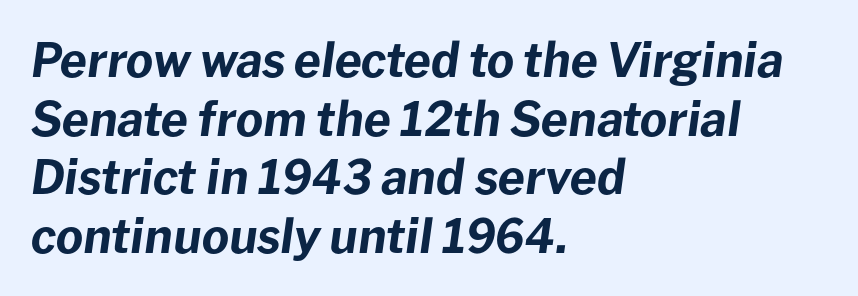
Q: Is the text bold? A: Yes.
Q: Is the text italic (slanted)? A: Yes, it leans right by about 8 degrees.
Q: Is the text underlined? A: No.
Q: How is the paragraph aligned? A: Left-aligned.
Q: Is the spacing between letters normal or unusually wide? A: Normal.
Q: Is the spacing between lines tight, normal or loose? A: Normal.
Q: Width (condensed, normal, or wide)? A: Normal.
Q: Stroke contrast? A: Low.
Q: x-height? A: Medium.
Q: Monospaced? A: No.
